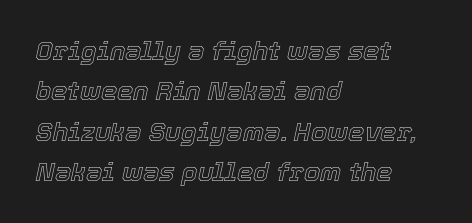
Q: Is the text italic (slanted)? A: Yes, it leans right by about 12 degrees.
Q: Is the text underlined? A: No.
Q: How is the paragraph aligned? A: Left-aligned.
Q: Is the spacing between letters normal or unusually wide? A: Normal.
Q: Is the spacing between lines tight, normal or loose? A: Normal.
